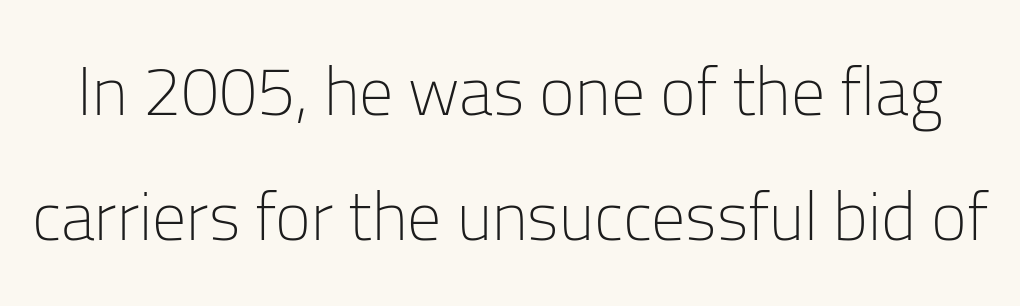
Q: Is the text bold? A: No.
Q: Is the text italic (slanted)? A: No, it is upright.
Q: Is the typeface a serif or a sans-serif typeface? A: Sans-serif.
Q: Is the text underlined? A: No.
Q: Is the spacing between letters normal or unusually wide? A: Normal.
Q: Width (condensed, normal, or wide)? A: Normal.
Q: Stroke contrast? A: Low.
Q: x-height? A: Medium.
Q: Monospaced? A: No.
